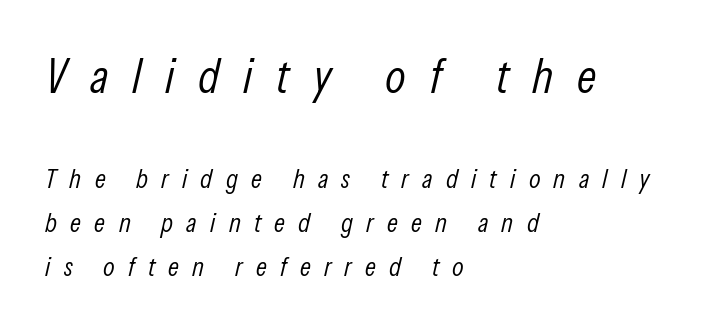
Q: Is the text bold? A: No.
Q: Is the text italic (slanted)? A: Yes, it leans right by about 13 degrees.
Q: Is the text underlined? A: No.
Q: How is the paragraph aligned? A: Left-aligned.
Q: Is the spacing between letters normal or unusually wide? A: Unusually wide.
Q: Is the spacing between lines tight, normal or loose? A: Normal.
Q: Which block of text is set in a larger size, the first (top) or the second (bottom)? A: The first (top) one.
Q: Width (condensed, normal, or wide)? A: Condensed.
Q: Stroke contrast? A: Low.
Q: x-height? A: Medium.
Q: Monospaced? A: No.
